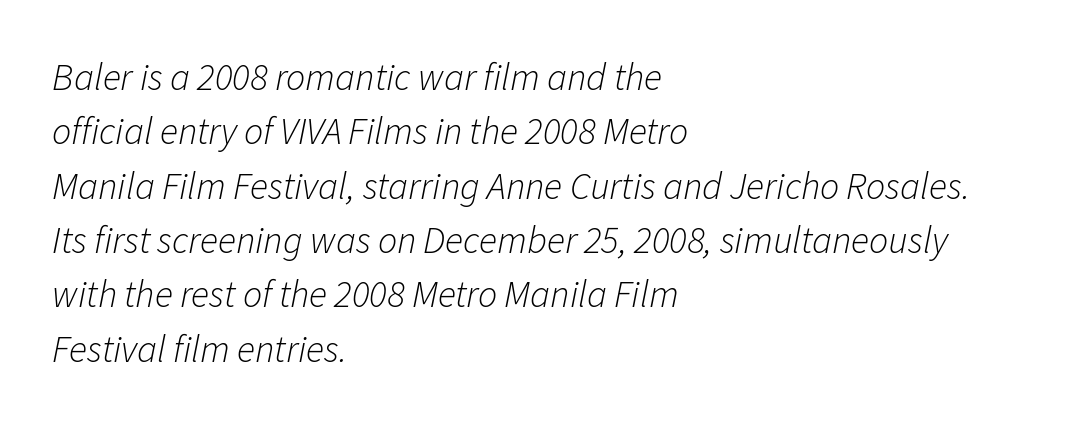
The image shows 38 px light type, italic (leaning right); set left-aligned, normal line spacing (1.43x), normal letter spacing, not underlined; low stroke contrast and a medium x-height.
